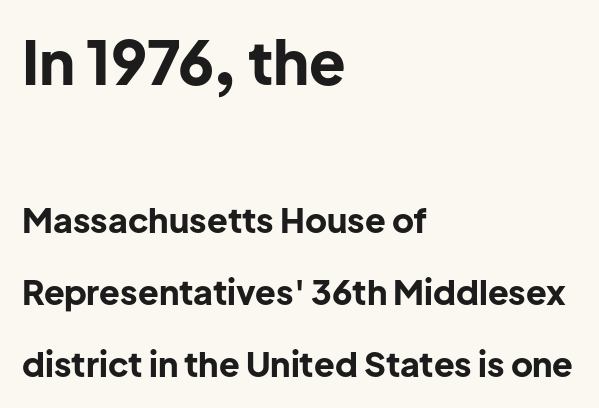
The image shows 60 px bold sans-serif type, upright; set left-aligned, loose line spacing (2.12x), normal letter spacing, not underlined; the first (top) block is 1.76x larger; low stroke contrast and a medium x-height.
